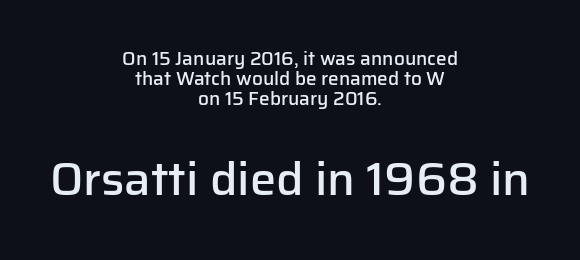
{"serif": "no", "italic": "no", "bold": "semi", "weight": "semibold", "width": "normal", "stroke_contrast": "low", "x_height": "medium", "monospaced": "no", "underline": "no", "align": "center", "line_spacing": "tight", "line_spacing_ratio": 1.06, "letter_spacing": "normal", "letter_spacing_em": 0.0, "larger_block": "second", "size_ratio": 2.47, "glyph_px": 47}
